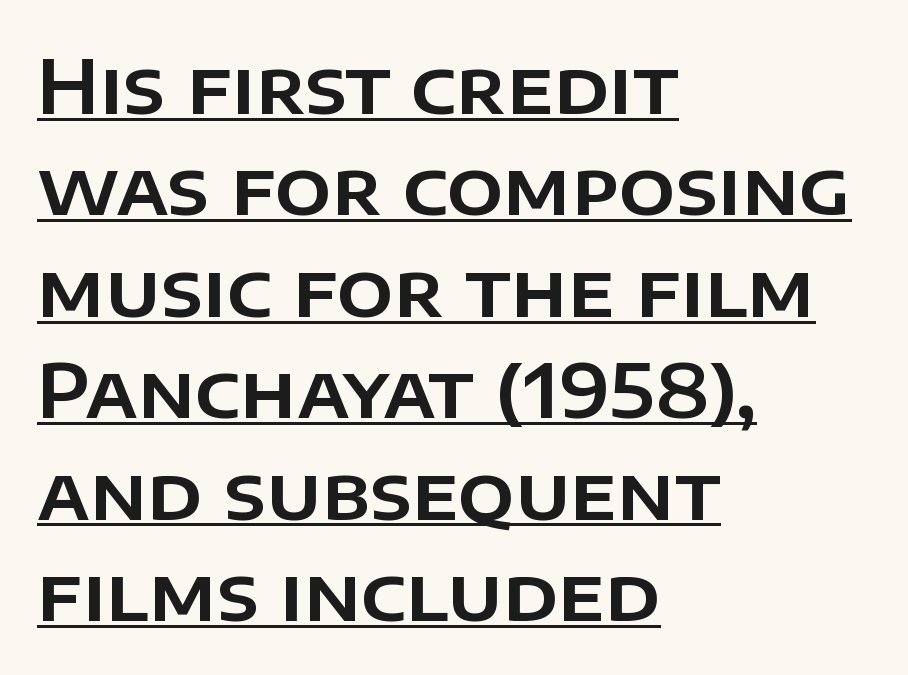
The image shows 74 px sans-serif type, upright; set left-aligned, normal line spacing (1.37x), normal letter spacing, underlined; low stroke contrast and a large x-height.
